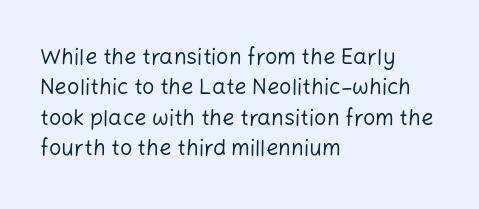
{"italic": "no", "bold": "no", "underline": "no", "align": "left", "line_spacing": "normal", "line_spacing_ratio": 1.38, "letter_spacing": "normal", "letter_spacing_em": 0.0, "glyph_px": 22}
